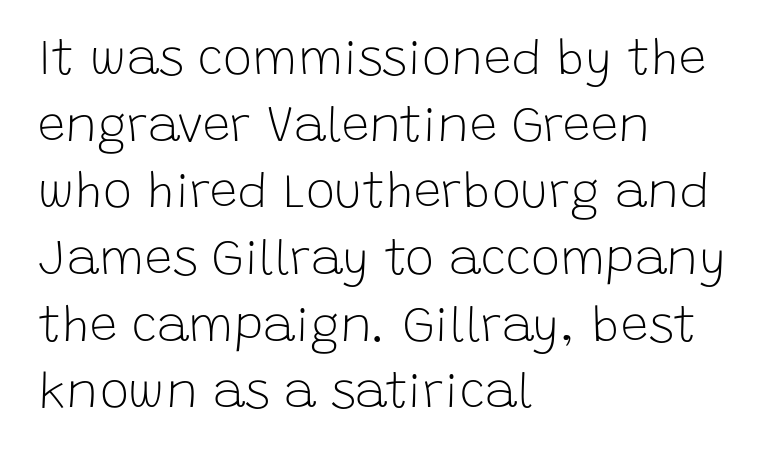
The image shows 49 px light sans-serif type, upright; set left-aligned, normal line spacing (1.36x), normal letter spacing, not underlined; low stroke contrast and a large x-height.
